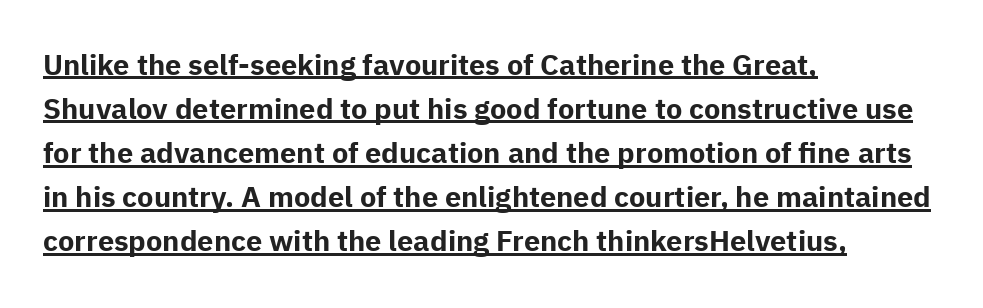
{"serif": "no", "italic": "no", "bold": "yes", "weight": "bold", "width": "normal", "stroke_contrast": "low", "x_height": "medium", "monospaced": "no", "underline": "yes", "align": "left", "line_spacing": "normal", "line_spacing_ratio": 1.52, "letter_spacing": "normal", "letter_spacing_em": 0.0, "glyph_px": 29}
